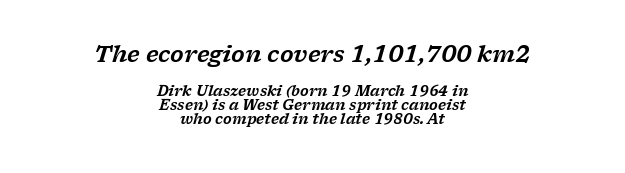
Q: Is the text italic (slanted)? A: Yes, it leans right by about 17 degrees.
Q: Is the text underlined? A: No.
Q: How is the paragraph aligned? A: Centered.
Q: Is the spacing between letters normal or unusually wide? A: Normal.
Q: Is the spacing between lines tight, normal or loose? A: Tight.
Q: Which block of text is set in a larger size, the first (top) or the second (bottom)? A: The first (top) one.
